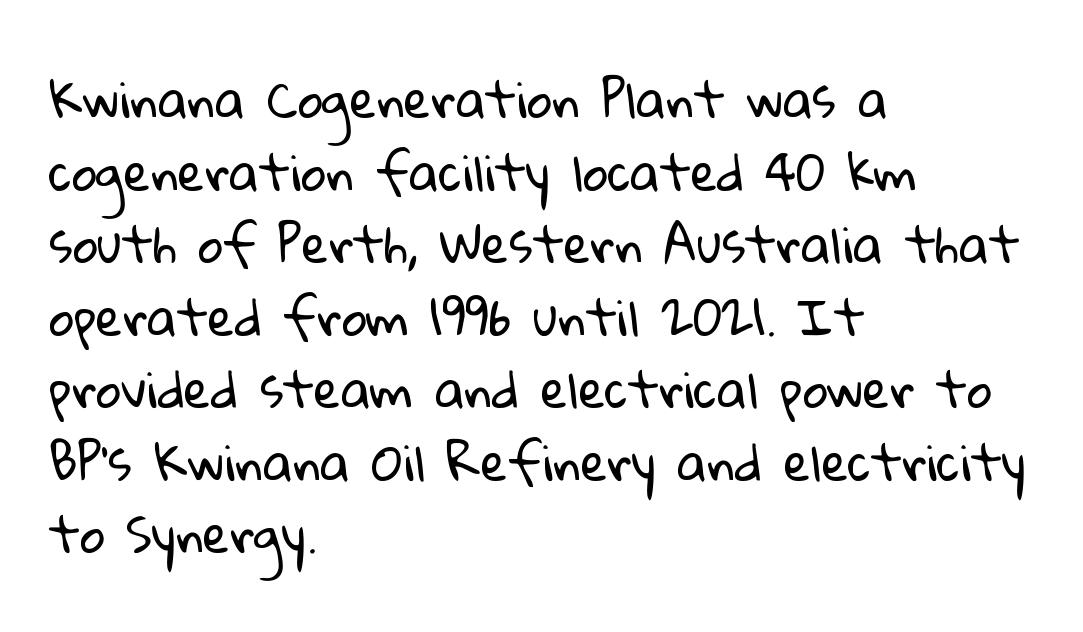
{"serif": "no", "bold": "no", "weight": "regular", "width": "normal", "stroke_contrast": "low", "x_height": "medium", "monospaced": "no", "underline": "no", "align": "left", "line_spacing": "normal", "line_spacing_ratio": 1.48, "letter_spacing": "normal", "letter_spacing_em": 0.0, "glyph_px": 49}
